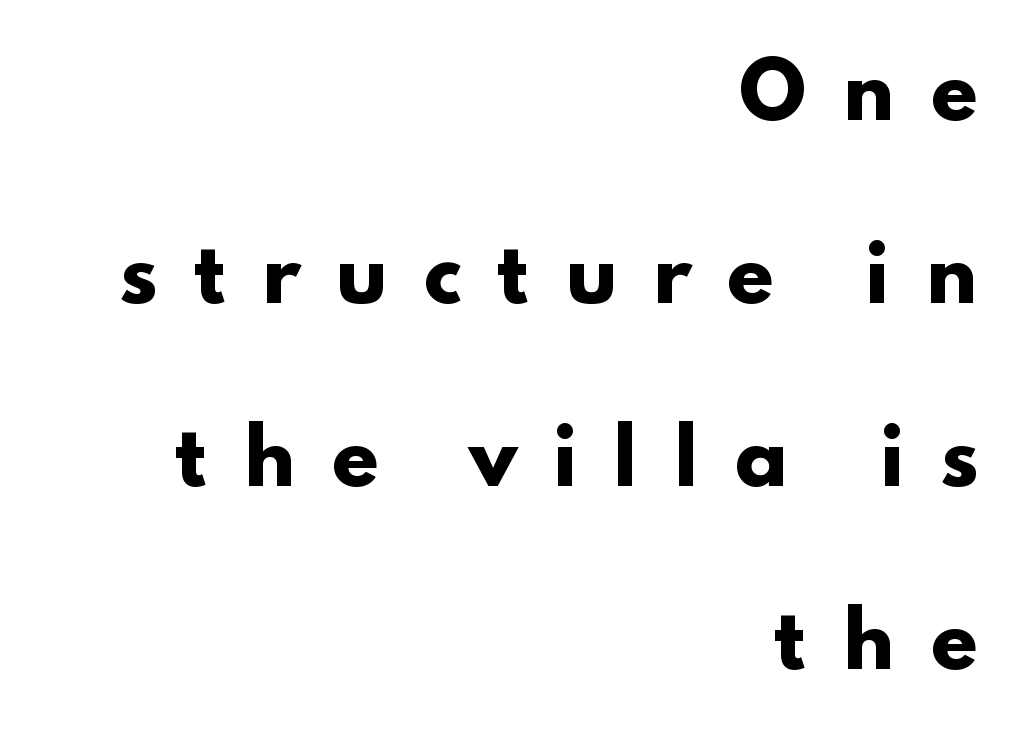
Q: Is the text bold? A: Yes.
Q: Is the text italic (slanted)? A: No, it is upright.
Q: Is the typeface a serif or a sans-serif typeface? A: Sans-serif.
Q: Is the text underlined? A: No.
Q: How is the paragraph aligned? A: Right-aligned.
Q: Is the spacing between letters normal or unusually wide? A: Unusually wide.
Q: Is the spacing between lines tight, normal or loose? A: Loose.
Q: Width (condensed, normal, or wide)? A: Wide.
Q: Stroke contrast? A: Low.
Q: x-height? A: Small.
Q: Monospaced? A: No.
